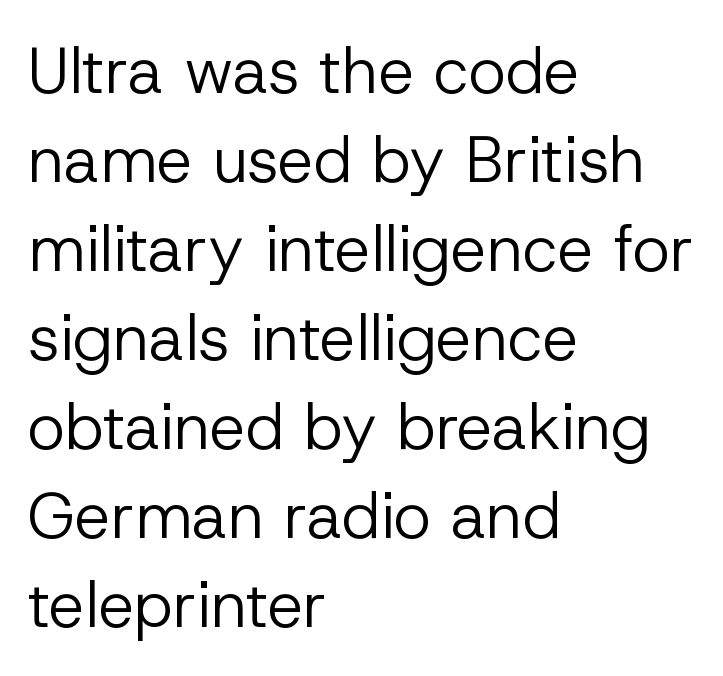
Q: Is the text bold? A: No.
Q: Is the text italic (slanted)? A: No, it is upright.
Q: Is the typeface a serif or a sans-serif typeface? A: Sans-serif.
Q: Is the text underlined? A: No.
Q: How is the paragraph aligned? A: Left-aligned.
Q: Is the spacing between letters normal or unusually wide? A: Normal.
Q: Is the spacing between lines tight, normal or loose? A: Normal.
Q: Width (condensed, normal, or wide)? A: Normal.
Q: Stroke contrast? A: Low.
Q: x-height? A: Medium.
Q: Monospaced? A: No.
